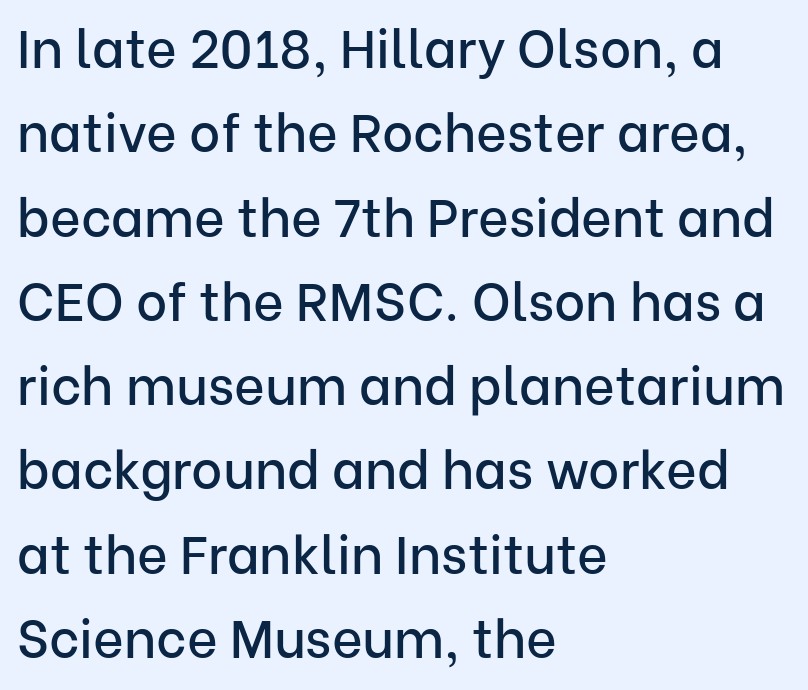
{"serif": "no", "italic": "no", "width": "normal", "stroke_contrast": "low", "x_height": "medium", "monospaced": "no", "underline": "no", "align": "left", "line_spacing": "normal", "line_spacing_ratio": 1.59, "letter_spacing": "normal", "letter_spacing_em": 0.0, "glyph_px": 53}
